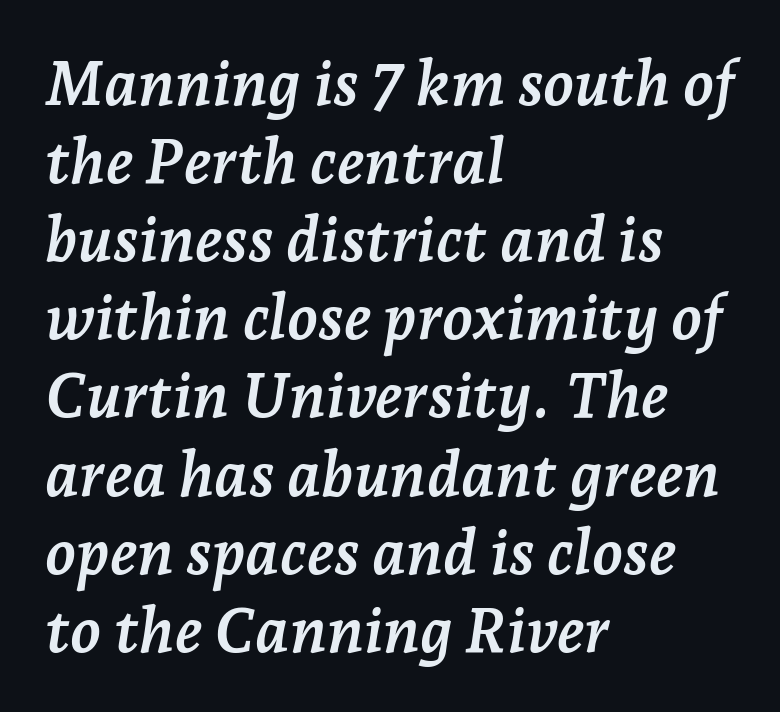
The whole block is typeset with a tilt. Clear beneath every line of the passage. In terms of weight, the rendering is a true, heavy bold. Varying glyph widths throughout — classic text-font behaviour. The face used here is seriffed, in the tradition of book romans.
